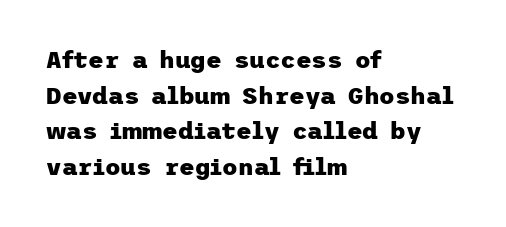
Q: Is the text bold? A: Yes.
Q: Is the text italic (slanted)? A: No, it is upright.
Q: Is the text underlined? A: No.
Q: How is the paragraph aligned? A: Left-aligned.
Q: Is the spacing between letters normal or unusually wide? A: Normal.
Q: Is the spacing between lines tight, normal or loose? A: Normal.
